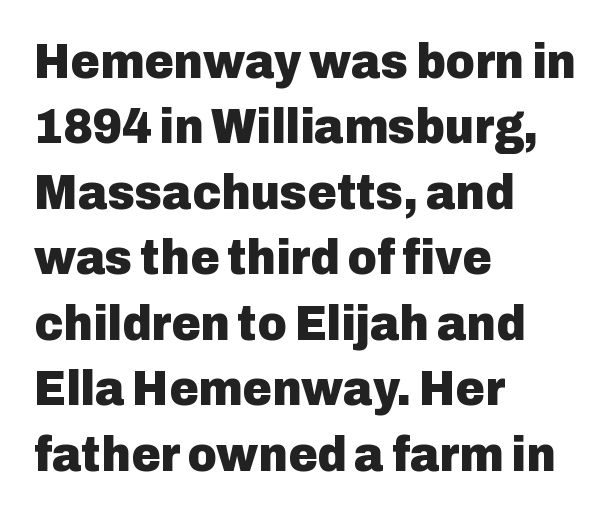
Q: Is the text bold? A: Yes.
Q: Is the text italic (slanted)? A: No, it is upright.
Q: Is the typeface a serif or a sans-serif typeface? A: Sans-serif.
Q: Is the text underlined? A: No.
Q: How is the paragraph aligned? A: Left-aligned.
Q: Is the spacing between letters normal or unusually wide? A: Normal.
Q: Is the spacing between lines tight, normal or loose? A: Normal.
Q: Width (condensed, normal, or wide)? A: Normal.
Q: Stroke contrast? A: Low.
Q: x-height? A: Medium.
Q: Monospaced? A: No.
